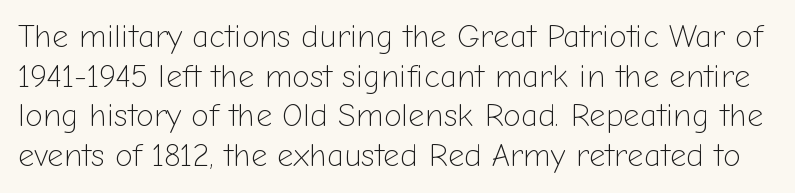
Q: Is the text bold? A: No.
Q: Is the text italic (slanted)? A: No, it is upright.
Q: Is the typeface a serif or a sans-serif typeface? A: Sans-serif.
Q: Is the text underlined? A: No.
Q: Is the spacing between letters normal or unusually wide? A: Normal.
Q: Width (condensed, normal, or wide)? A: Normal.
Q: Stroke contrast? A: Low.
Q: x-height? A: Medium.
Q: Monospaced? A: No.
